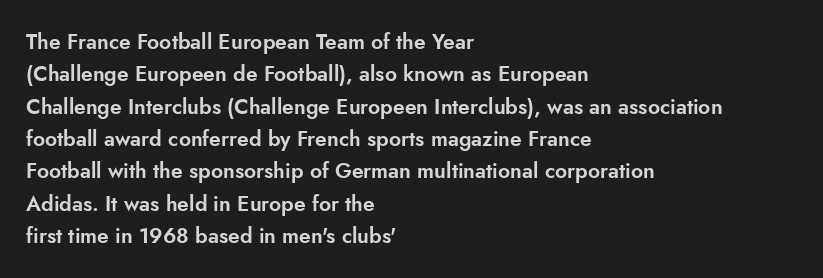
Glyph-to-glyph distance matches everyday printed text. Upright lettering throughout. Notice how descenders clear the ascenders below comfortably — that's standard leading. The strip under each line holds only bare page. Layout note: lines flush left.
